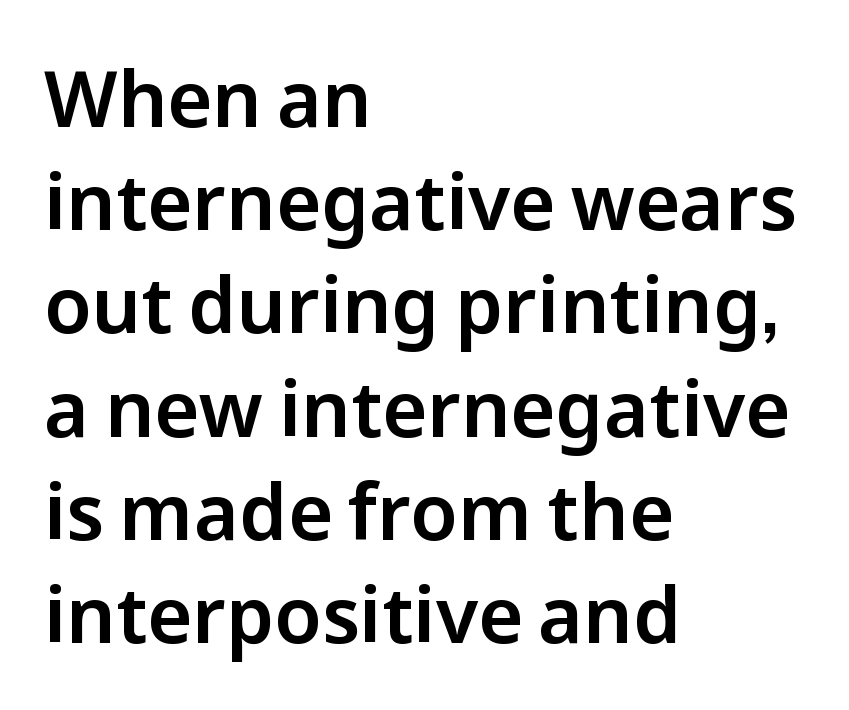
Observe the absence of serifs on each vertical stroke in this sample. Looks like regular typesetting: each glyph gets only the width it needs. Horizontal bands of white between lines are of average thickness. Ascenders rise straight up at ninety degrees.
